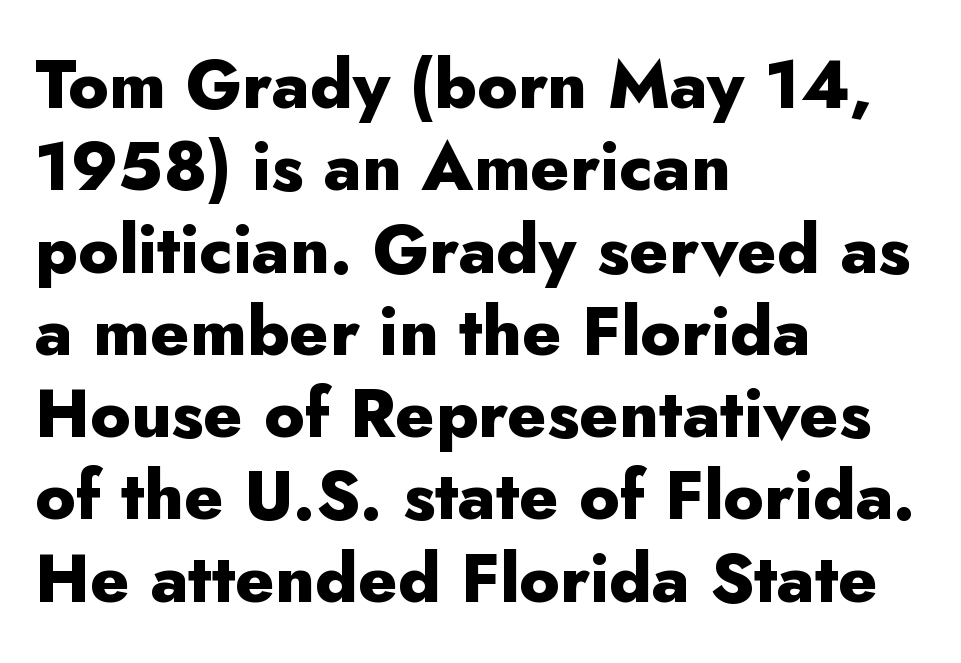
Casual observation: everything's shoved over to the left. Set as a true bold cut, around the 700 mark. The letterforms sit shoulder to shoulder at normal distance. Is this a sans? Yes — the strokes have no serifs.
